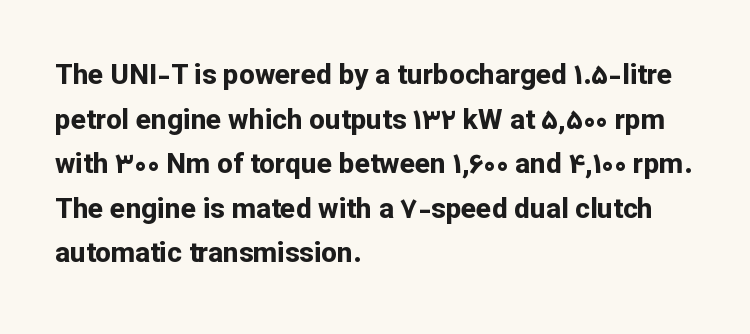
The image shows 28 px bold sans-serif type, upright; set left-aligned, normal line spacing (1.59x), normal letter spacing, not underlined; low stroke contrast and a medium x-height.
